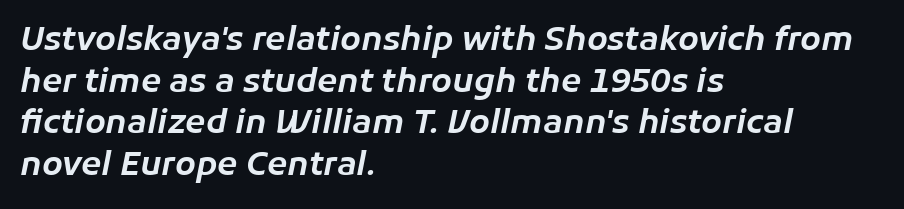
Q: Is the text italic (slanted)? A: Yes, it leans right by about 11 degrees.
Q: Is the text underlined? A: No.
Q: How is the paragraph aligned? A: Left-aligned.
Q: Is the spacing between letters normal or unusually wide? A: Normal.
Q: Is the spacing between lines tight, normal or loose? A: Normal.
Q: Width (condensed, normal, or wide)? A: Normal.
Q: Stroke contrast? A: Low.
Q: x-height? A: Medium.
Q: Monospaced? A: No.
